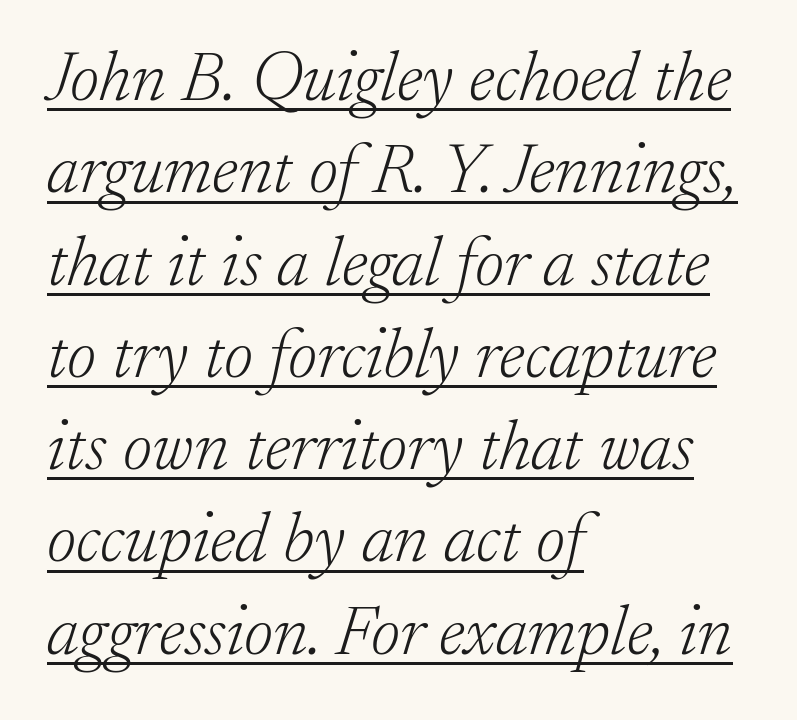
The weight tops out at a normal text grade. This rendering employs a face with finishing strokes, i.e., a serif. The passage shown is typed in a proportional face where columns would drift. Tracking here is standard; glyphs follow each other at the usual distance. Designer's note — italics engaged.
